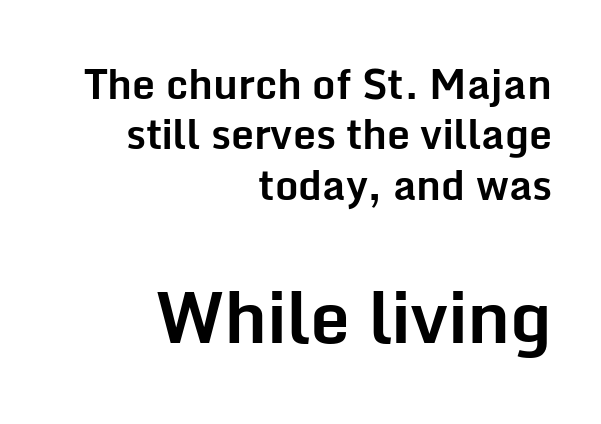
{"serif": "no", "italic": "no", "bold": "yes", "weight": "bold", "width": "normal", "stroke_contrast": "low", "x_height": "medium", "monospaced": "no", "underline": "no", "align": "right", "line_spacing_ratio": 1.23, "letter_spacing": "normal", "letter_spacing_em": 0.0, "larger_block": "second", "size_ratio": 1.73, "glyph_px": 71}
